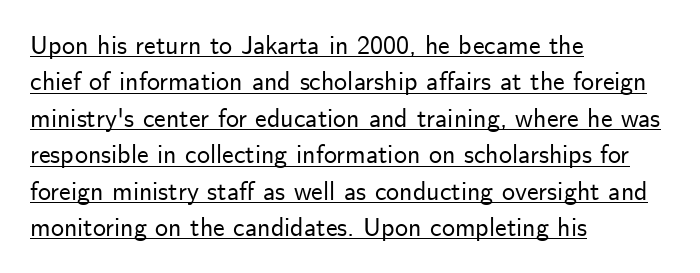
{"italic": "no", "underline": "yes", "align": "left", "line_spacing": "normal", "line_spacing_ratio": 1.4, "letter_spacing": "normal", "letter_spacing_em": 0.0, "glyph_px": 26}
